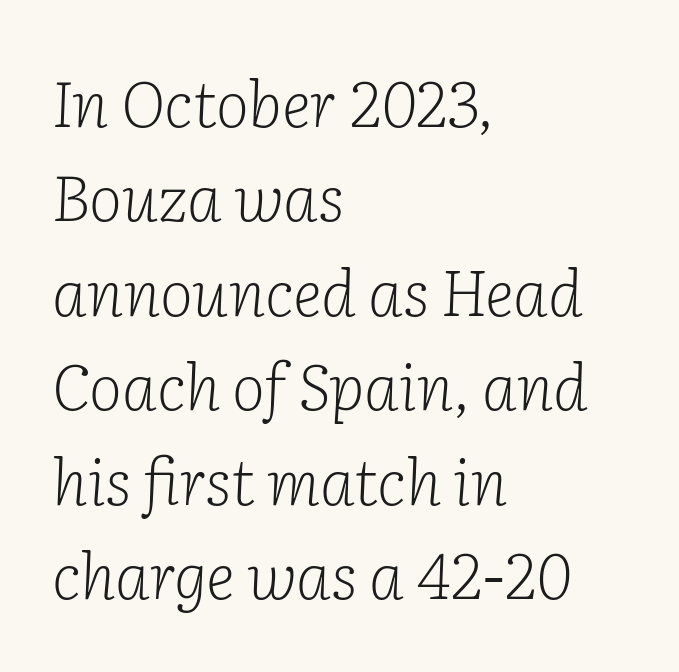
The image shows 63 px light serif type, italic (leaning right); set left-aligned, normal line spacing (1.5x), normal letter spacing, not underlined; low stroke contrast and a medium x-height.
